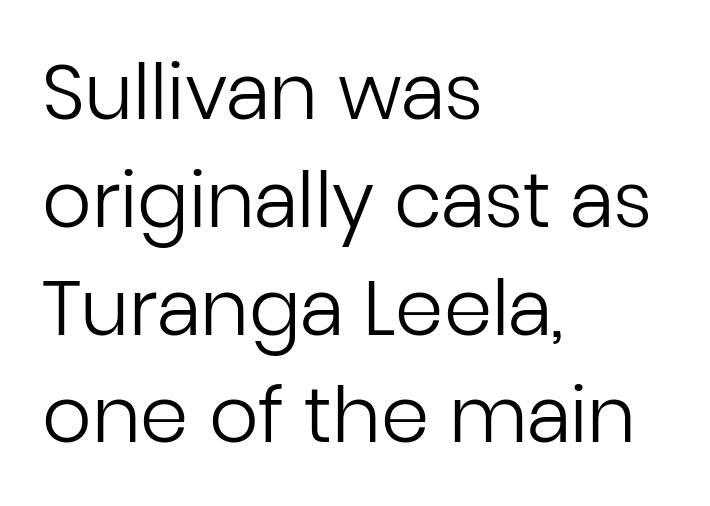
If you drew a ruler down the left edge, every line would touch it. When letters stand straight like this, we call the style roman or upright. This is sans-serif lettering, the kind often seen on screens and signage. The passage shown is typed in a proportional face where columns would drift.
